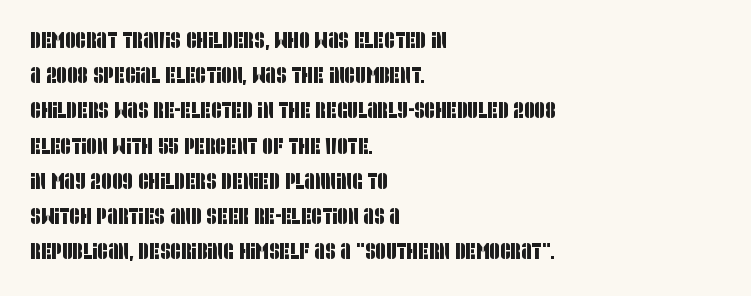
Q: Is the text underlined? A: No.
Q: How is the paragraph aligned? A: Left-aligned.
Q: Is the spacing between letters normal or unusually wide? A: Normal.
Q: Is the spacing between lines tight, normal or loose? A: Normal.
